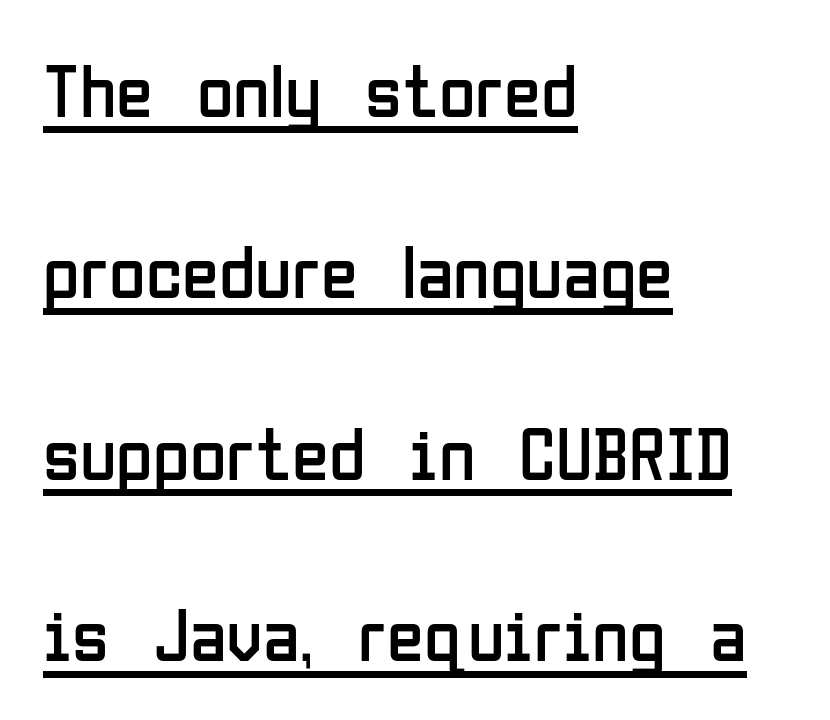
The letters advance in unequal steps, a hallmark of proportional type. Compared with typical paragraphs, the rows here are farther apart. Italic: no, the glyphs are upright roman. The sample's only ornament is a line tracing under the words. No extra tracking has been applied to these lines. Where is the straight margin? On the left.
